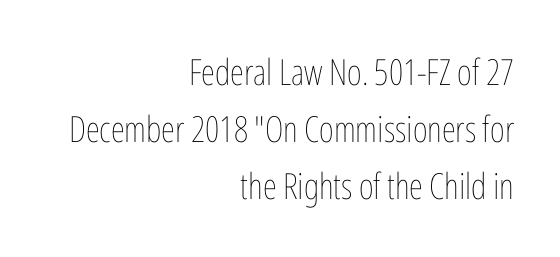
Q: Is the text bold? A: No.
Q: Is the text italic (slanted)? A: No, it is upright.
Q: Is the text underlined? A: No.
Q: How is the paragraph aligned? A: Right-aligned.
Q: Is the spacing between letters normal or unusually wide? A: Normal.
Q: Is the spacing between lines tight, normal or loose? A: Normal.
Q: Width (condensed, normal, or wide)? A: Condensed.
Q: Stroke contrast? A: Low.
Q: x-height? A: Medium.
Q: Monospaced? A: No.
